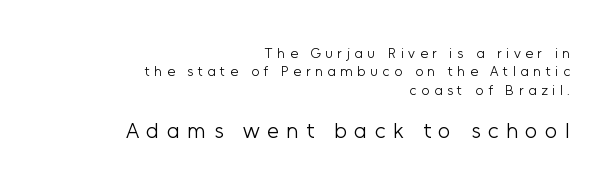
The image shows 22 px text type, upright; set right-aligned, normal line spacing (1.31x), unusually wide letter spacing (+0.33 em), not underlined; the second (bottom) block is 1.57x larger.
